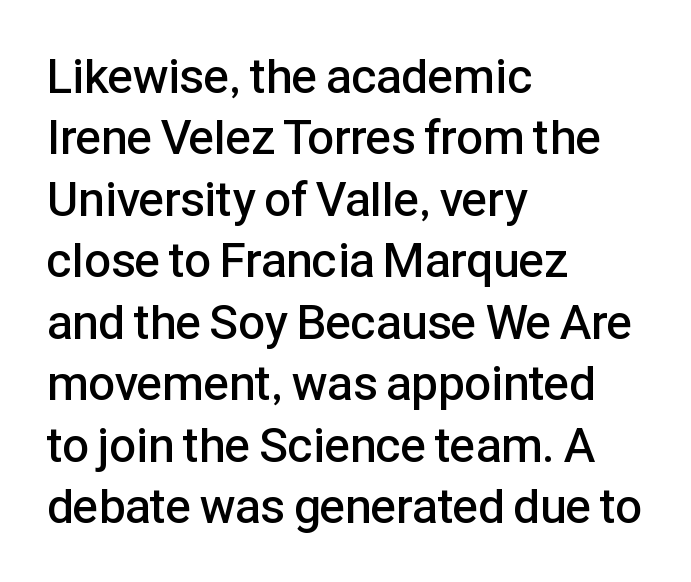
The image shows 48 px semibold sans-serif type, upright; set left-aligned, normal line spacing (1.28x), normal letter spacing, not underlined; low stroke contrast and a medium x-height.
